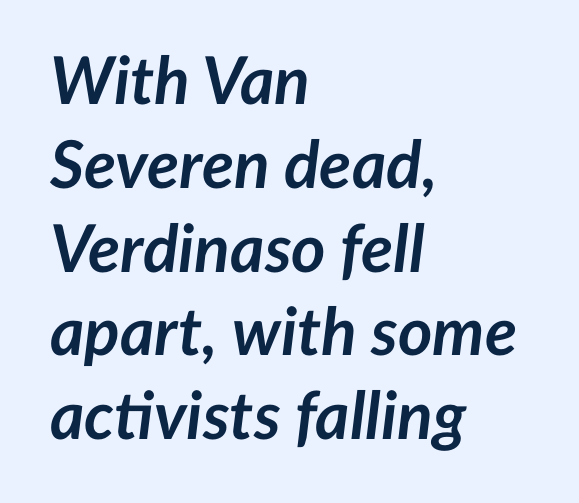
Q: Is the text bold? A: Yes.
Q: Is the text italic (slanted)? A: Yes, it leans right by about 7 degrees.
Q: Is the text underlined? A: No.
Q: How is the paragraph aligned? A: Left-aligned.
Q: Is the spacing between letters normal or unusually wide? A: Normal.
Q: Is the spacing between lines tight, normal or loose? A: Normal.
Q: Width (condensed, normal, or wide)? A: Normal.
Q: Stroke contrast? A: Low.
Q: x-height? A: Medium.
Q: Monospaced? A: No.
